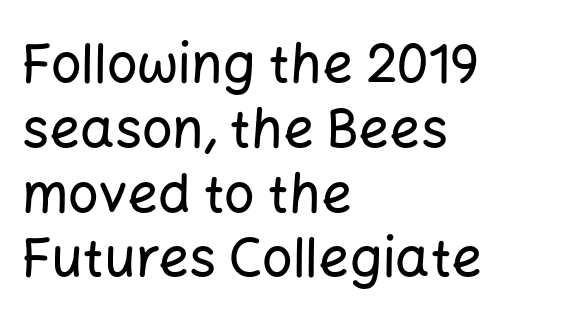
Q: Is the text italic (slanted)? A: No, it is upright.
Q: Is the typeface a serif or a sans-serif typeface? A: Sans-serif.
Q: Is the text underlined? A: No.
Q: How is the paragraph aligned? A: Left-aligned.
Q: Is the spacing between letters normal or unusually wide? A: Normal.
Q: Width (condensed, normal, or wide)? A: Normal.
Q: Stroke contrast? A: Low.
Q: x-height? A: Medium.
Q: Monospaced? A: No.
